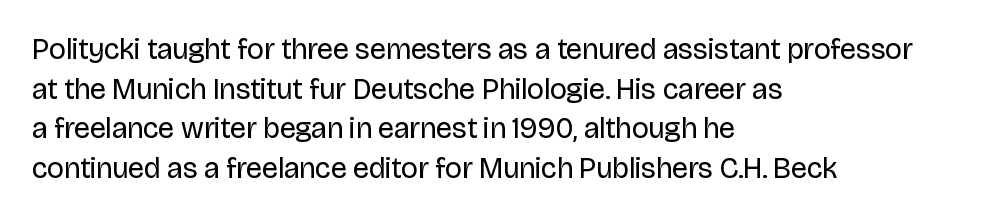
{"serif": "no", "italic": "no", "bold": "no", "weight": "regular", "width": "normal", "stroke_contrast": "low", "x_height": "large", "monospaced": "no", "underline": "no", "align": "left", "line_spacing": "normal", "line_spacing_ratio": 1.37, "letter_spacing": "normal", "letter_spacing_em": 0.0, "glyph_px": 29}
